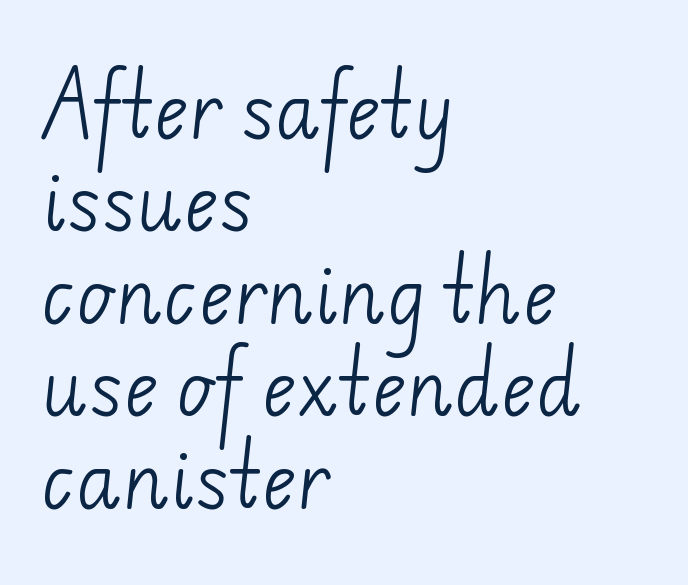
Default kerning and tracking; the words read as compact shapes. Visually the block forms a straight wall on the left and a jagged coastline on the right. The foot of each line stays bare and open. The text was rendered using a sans face with plain stroke endings. On a weight scale, this lands at 450 or below.
